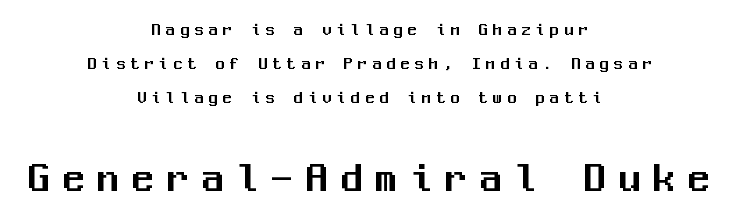
The image shows 44 px sans-serif type, upright, monospaced; set centered, line spacing 1.88x, unusually wide letter spacing (+0.29 em), not underlined; the second (bottom) block is 2.44x larger; medium stroke contrast and a medium x-height.
